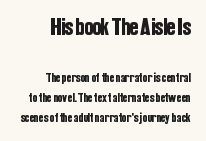
The image shows 25 px text type, upright; set right-aligned, normal line spacing (1.41x), normal letter spacing, not underlined; the first (top) block is 1.79x larger.
